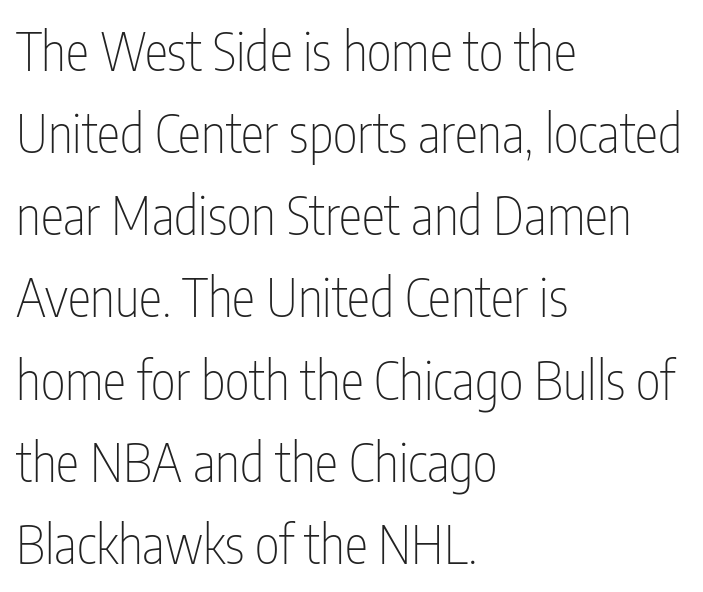
The image shows 53 px thin, condensed sans-serif type, upright; set left-aligned, normal line spacing (1.55x), normal letter spacing, not underlined; low stroke contrast and a medium x-height.
